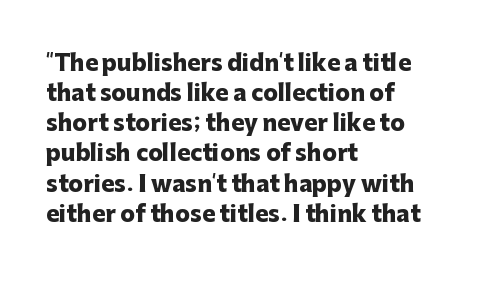
The image shows 22 px bold type, upright; set left-aligned, normal line spacing (1.37x), normal letter spacing, not underlined.
